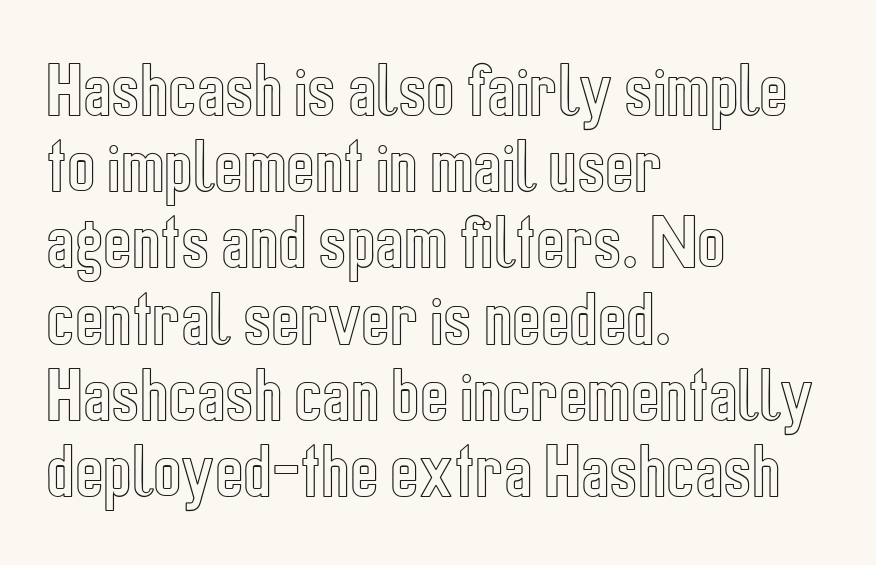
The image shows 60 px condensed type, upright; set left-aligned, normal line spacing (1.27x), normal letter spacing, not underlined; a medium x-height.
